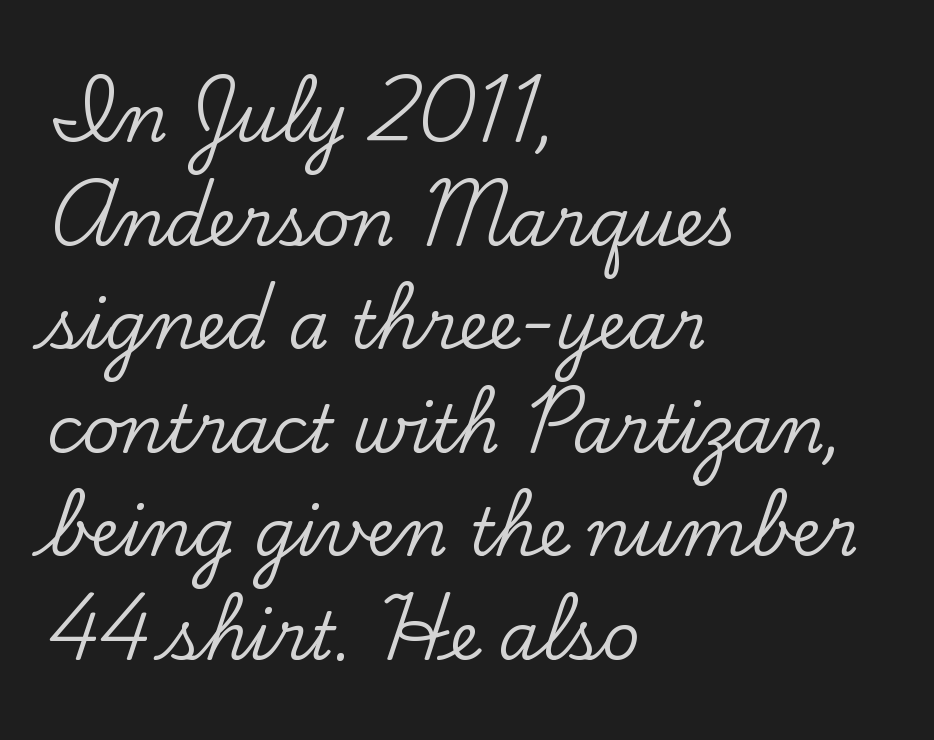
Standard letterfit; no display-style spreading of the glyphs. Decoration check: the copy has no underline. You can tell from the footed stems that serif type was used. This sample keeps an unexceptional amount of space between lines.
